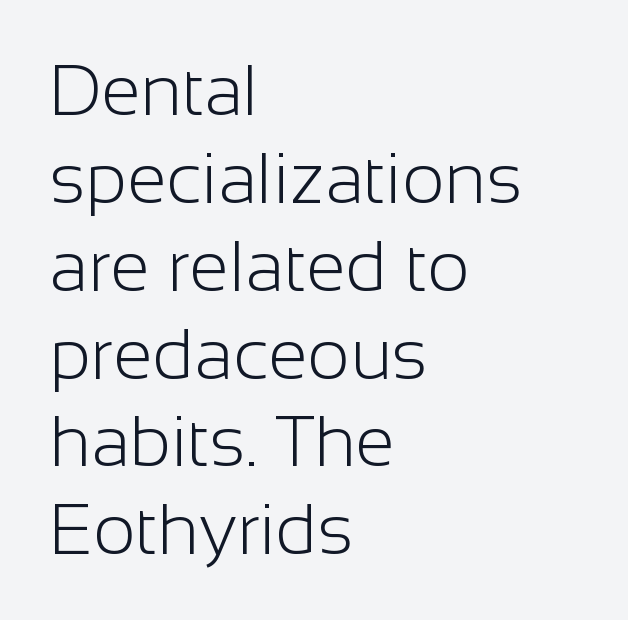
Q: Is the text bold? A: No.
Q: Is the text italic (slanted)? A: No, it is upright.
Q: Is the typeface a serif or a sans-serif typeface? A: Sans-serif.
Q: Is the text underlined? A: No.
Q: How is the paragraph aligned? A: Left-aligned.
Q: Is the spacing between letters normal or unusually wide? A: Normal.
Q: Width (condensed, normal, or wide)? A: Normal.
Q: Stroke contrast? A: Low.
Q: x-height? A: Medium.
Q: Monospaced? A: No.
